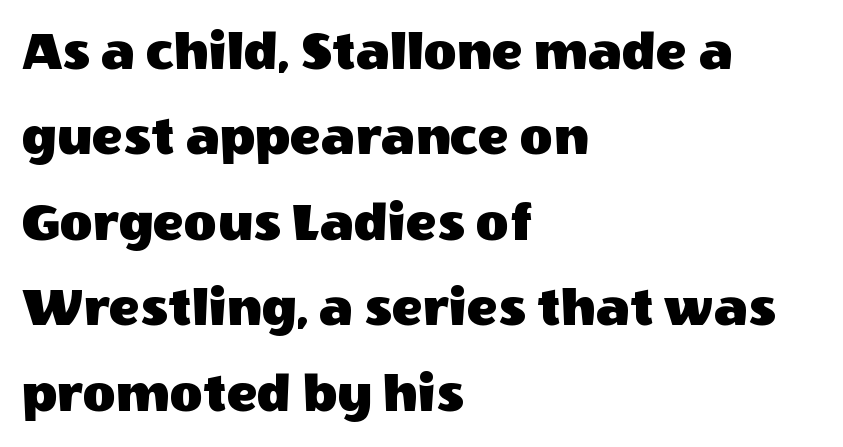
Q: Is the text italic (slanted)? A: No, it is upright.
Q: Is the typeface a serif or a sans-serif typeface? A: Sans-serif.
Q: Is the text underlined? A: No.
Q: How is the paragraph aligned? A: Left-aligned.
Q: Is the spacing between letters normal or unusually wide? A: Normal.
Q: Is the spacing between lines tight, normal or loose? A: Normal.
Q: Width (condensed, normal, or wide)? A: Normal.
Q: x-height? A: Large.
Q: Monospaced? A: No.
